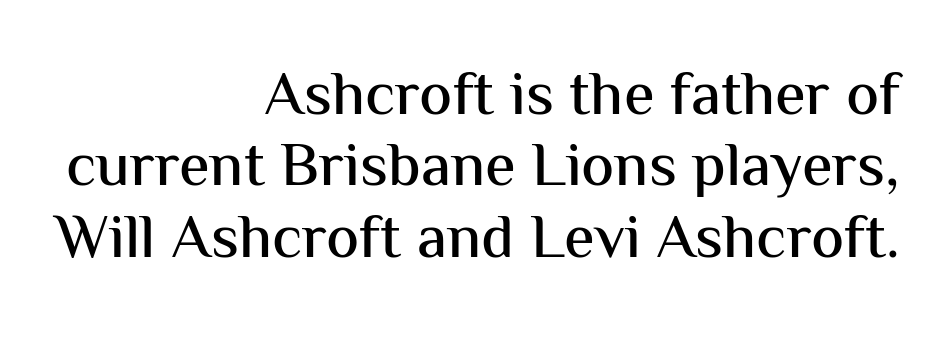
The image shows 62 px sans-serif type, upright; set right-aligned, tight line spacing (1.15x), normal letter spacing, not underlined; medium stroke contrast and a medium x-height.
